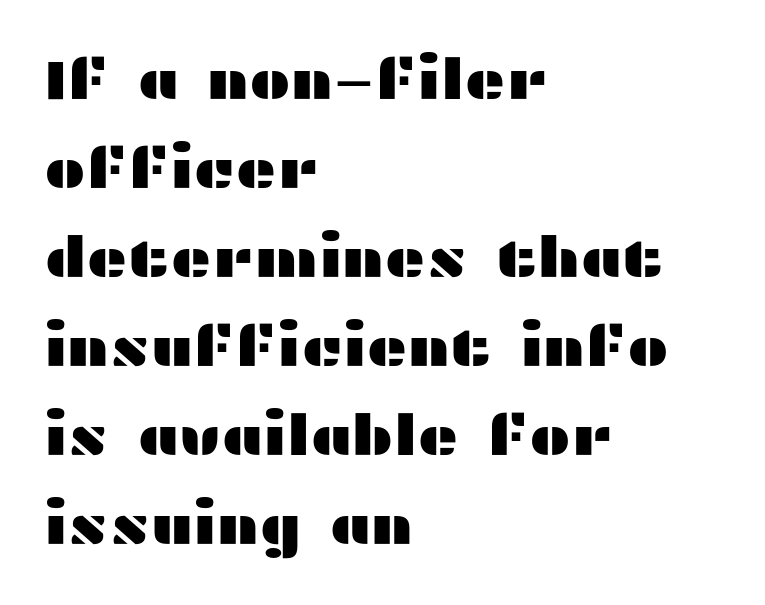
Q: Is the text italic (slanted)? A: No, it is upright.
Q: Is the typeface a serif or a sans-serif typeface? A: Sans-serif.
Q: Is the text underlined? A: No.
Q: How is the paragraph aligned? A: Left-aligned.
Q: Is the spacing between letters normal or unusually wide? A: Normal.
Q: Is the spacing between lines tight, normal or loose? A: Normal.
Q: Width (condensed, normal, or wide)? A: Wide.
Q: Stroke contrast? A: Medium.
Q: x-height? A: Medium.
Q: Monospaced? A: No.
